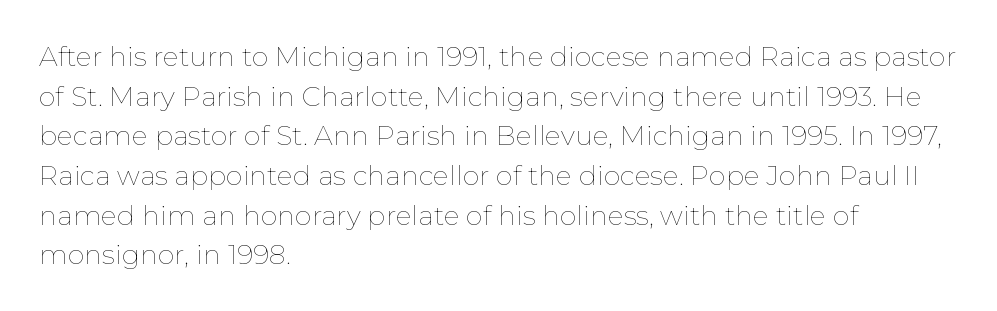
Notice how descenders clear the ascenders below comfortably — that's standard leading. Inter-character spacing is left at the font's built-in metrics. Bare-footed words on every line. The strokes are not fattened; the text isn't bold. A student would call this left alignment; a typographer would say flush left, rag right.
